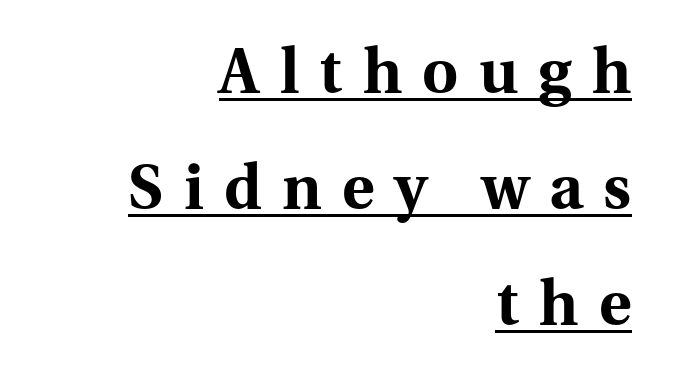
The image shows 62 px bold serif type, upright; set right-aligned, line spacing 1.87x, unusually wide letter spacing (+0.33 em), underlined; medium stroke contrast and a medium x-height.
